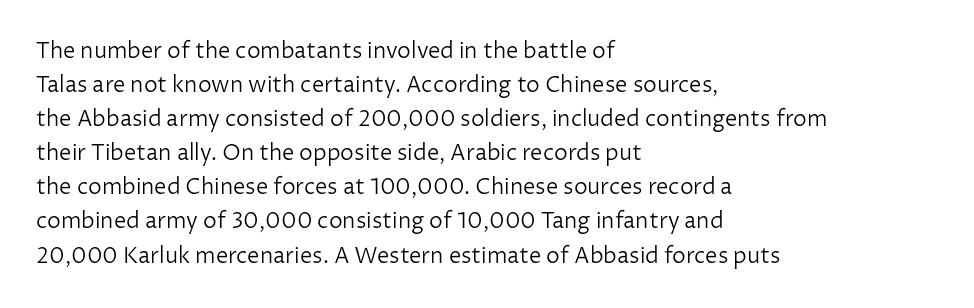
{"italic": "no", "bold": "no", "underline": "no", "align": "left", "line_spacing": "normal", "line_spacing_ratio": 1.55, "letter_spacing": "normal", "letter_spacing_em": 0.0, "glyph_px": 22}
